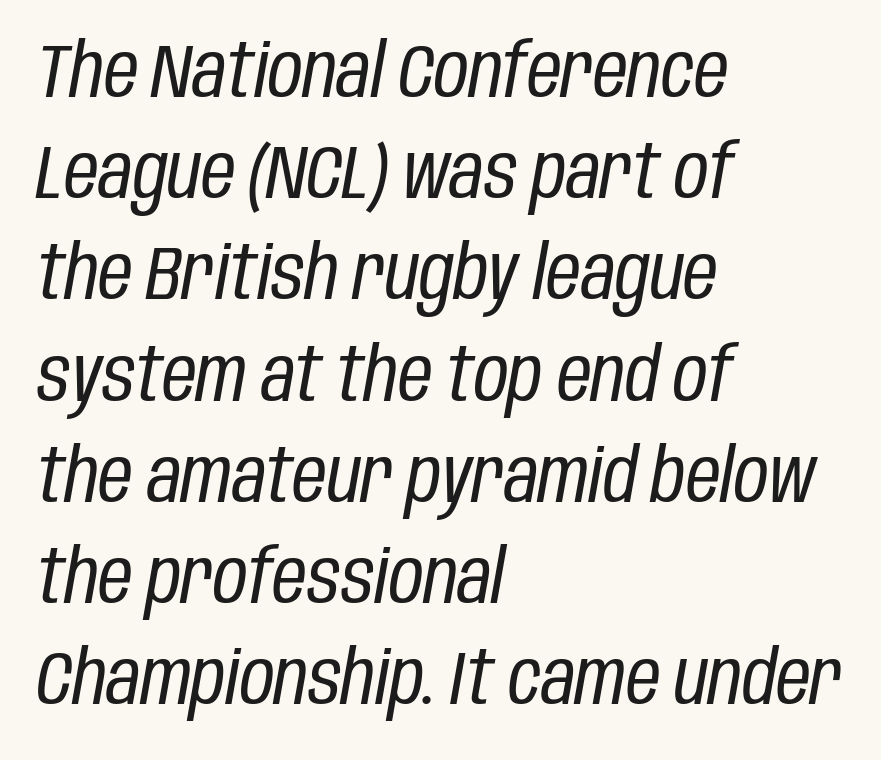
The typography opts for an oblique posture over an upright one. Bold? No — there's no thickening of the strokes. Nobody drew a line under any word here. The passage shown is typed in a proportional face where columns would drift. Line starts are locked; line ends wander. Glyph-to-glyph distance matches everyday printed text.
